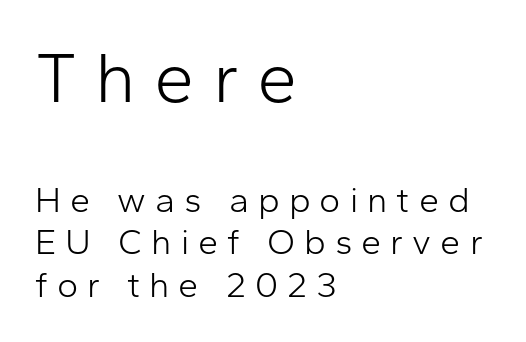
Q: Is the text bold? A: No.
Q: Is the text italic (slanted)? A: No, it is upright.
Q: Is the typeface a serif or a sans-serif typeface? A: Sans-serif.
Q: Is the text underlined? A: No.
Q: How is the paragraph aligned? A: Left-aligned.
Q: Is the spacing between letters normal or unusually wide? A: Unusually wide.
Q: Which block of text is set in a larger size, the first (top) or the second (bottom)? A: The first (top) one.
Q: Width (condensed, normal, or wide)? A: Normal.
Q: Stroke contrast? A: Low.
Q: x-height? A: Medium.
Q: Monospaced? A: No.
